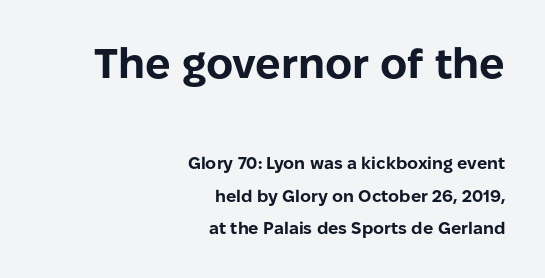
Compared with typical paragraphs, the rows here are farther apart. The rendering anchors every line to the right-hand side. What weight is shown? A full bold with thick strokes. The designer went with a sans here, leaving each stem footless. The initial chunk of copy outweighs the following chunk in type size. If you drew a line through each stem, it would be perfectly vertical.
